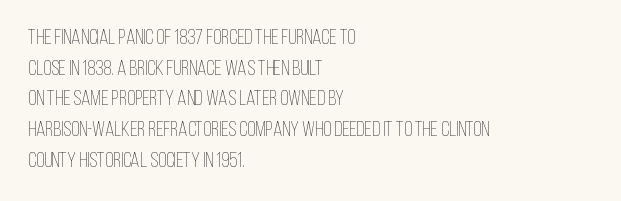
Q: Is the text bold? A: No.
Q: Is the text italic (slanted)? A: No, it is upright.
Q: Is the text underlined? A: No.
Q: How is the paragraph aligned? A: Left-aligned.
Q: Is the spacing between letters normal or unusually wide? A: Normal.
Q: Is the spacing between lines tight, normal or loose? A: Normal.
